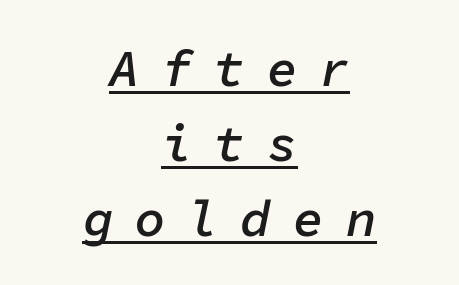
{"italic": "yes", "lean": "right", "slant_degrees": 11, "bold": "semi", "weight": "semibold", "width": "normal", "stroke_contrast": "low", "x_height": "medium", "monospaced": "yes", "underline": "yes", "align": "center", "line_spacing": "normal", "line_spacing_ratio": 1.47, "letter_spacing": "wide", "letter_spacing_em": 0.43, "glyph_px": 51}
